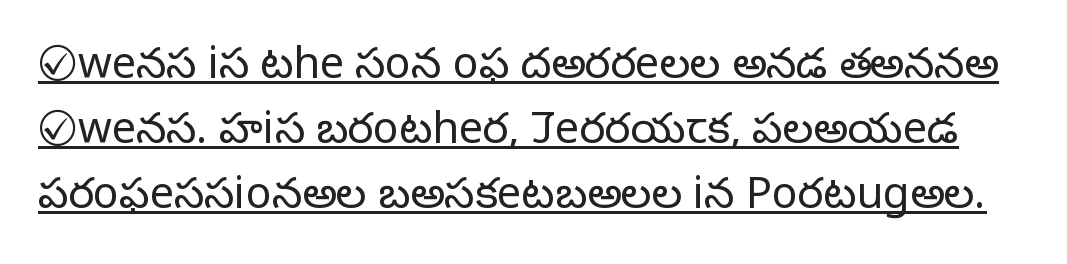
Q: Is the text bold? A: No.
Q: Is the text italic (slanted)? A: No, it is upright.
Q: Is the typeface a serif or a sans-serif typeface? A: Sans-serif.
Q: Is the text underlined? A: Yes.
Q: Is the spacing between letters normal or unusually wide? A: Normal.
Q: Is the spacing between lines tight, normal or loose? A: Normal.
Q: Width (condensed, normal, or wide)? A: Normal.
Q: Stroke contrast? A: Low.
Q: x-height? A: Medium.
Q: Monospaced? A: No.
